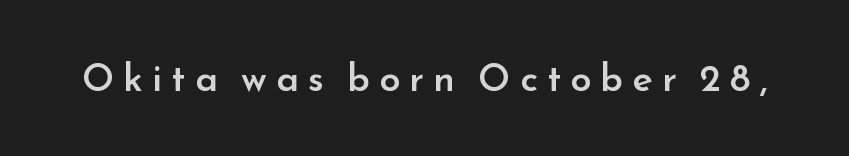
Q: Is the text bold? A: Semi-bold.
Q: Is the text italic (slanted)? A: No, it is upright.
Q: Is the typeface a serif or a sans-serif typeface? A: Sans-serif.
Q: Is the text underlined? A: No.
Q: Is the spacing between letters normal or unusually wide? A: Unusually wide.
Q: Width (condensed, normal, or wide)? A: Normal.
Q: Stroke contrast? A: Low.
Q: x-height? A: Small.
Q: Monospaced? A: No.
